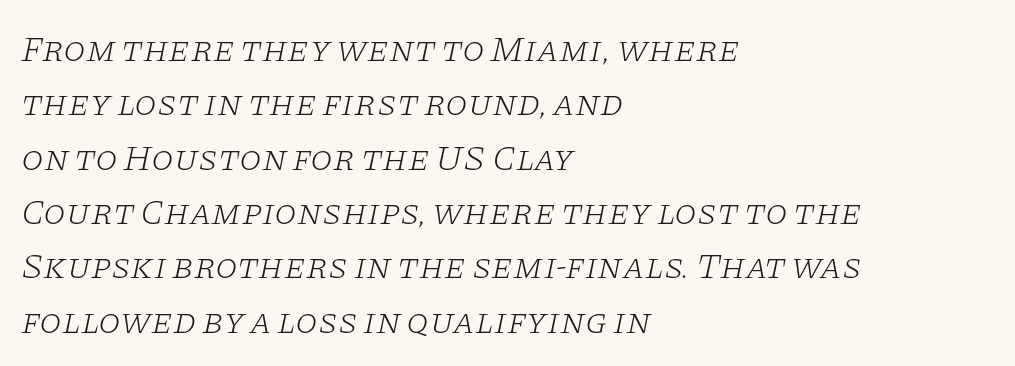
{"serif": "yes", "italic": "yes", "lean": "right", "slant_degrees": 11, "bold": "no", "weight": "light", "width": "wide", "stroke_contrast": "low", "x_height": "large", "monospaced": "no", "underline": "no", "align": "left", "line_spacing": "normal", "line_spacing_ratio": 1.51, "letter_spacing": "normal", "letter_spacing_em": 0.0, "glyph_px": 36}
